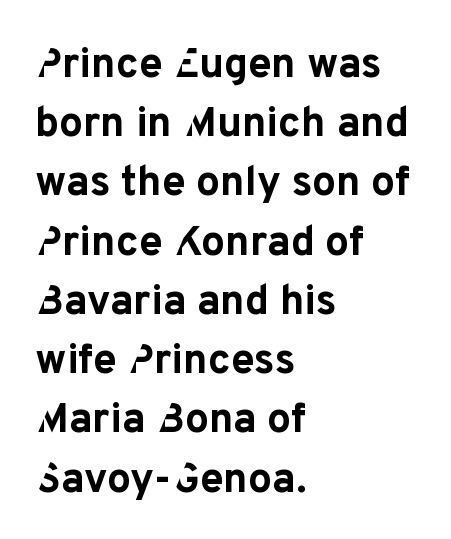
The image shows 42 px bold sans-serif type, upright; set left-aligned, normal line spacing (1.41x), normal letter spacing, not underlined; low stroke contrast and a medium x-height.
